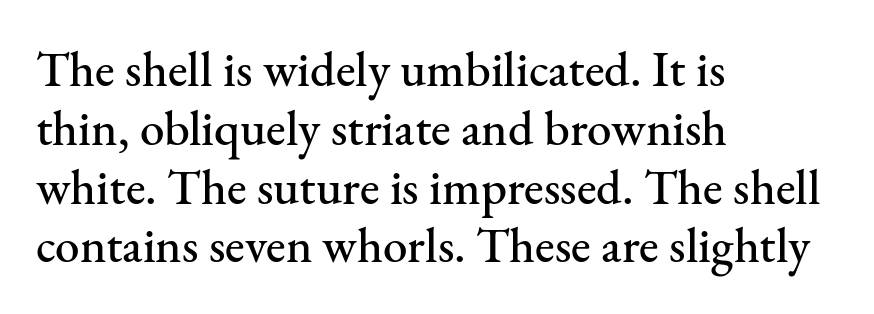
Q: Is the text italic (slanted)? A: No, it is upright.
Q: Is the typeface a serif or a sans-serif typeface? A: Serif.
Q: Is the text underlined? A: No.
Q: How is the paragraph aligned? A: Left-aligned.
Q: Is the spacing between letters normal or unusually wide? A: Normal.
Q: Width (condensed, normal, or wide)? A: Normal.
Q: Stroke contrast? A: Medium.
Q: x-height? A: Small.
Q: Monospaced? A: No.
